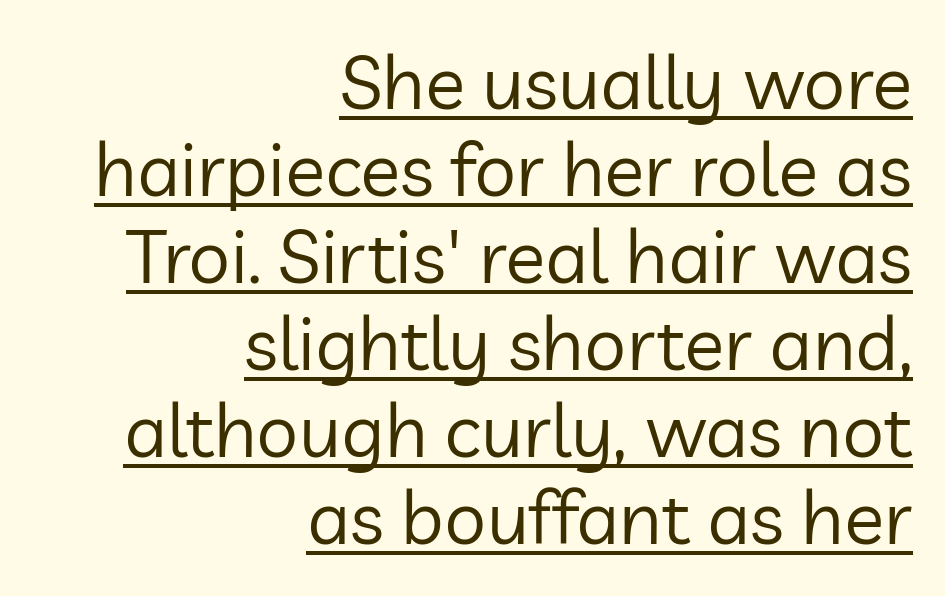
{"serif": "no", "italic": "no", "bold": "no", "weight": "regular", "width": "normal", "stroke_contrast": "low", "x_height": "medium", "monospaced": "no", "underline": "yes", "align": "right", "line_spacing_ratio": 1.16, "letter_spacing": "normal", "letter_spacing_em": 0.0, "glyph_px": 75}
